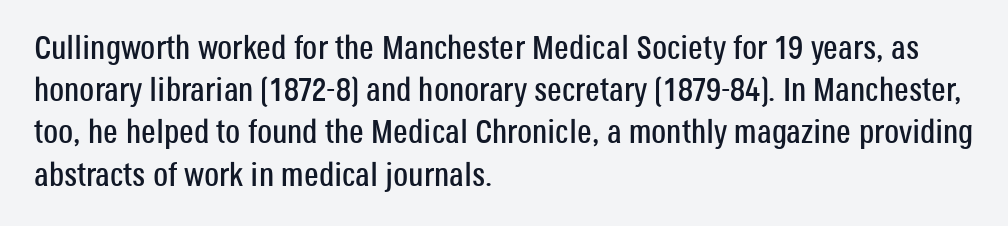
The image shows 33 px condensed sans-serif type, upright; set left-aligned, normal line spacing (1.28x), normal letter spacing, not underlined; low stroke contrast and a large x-height.
